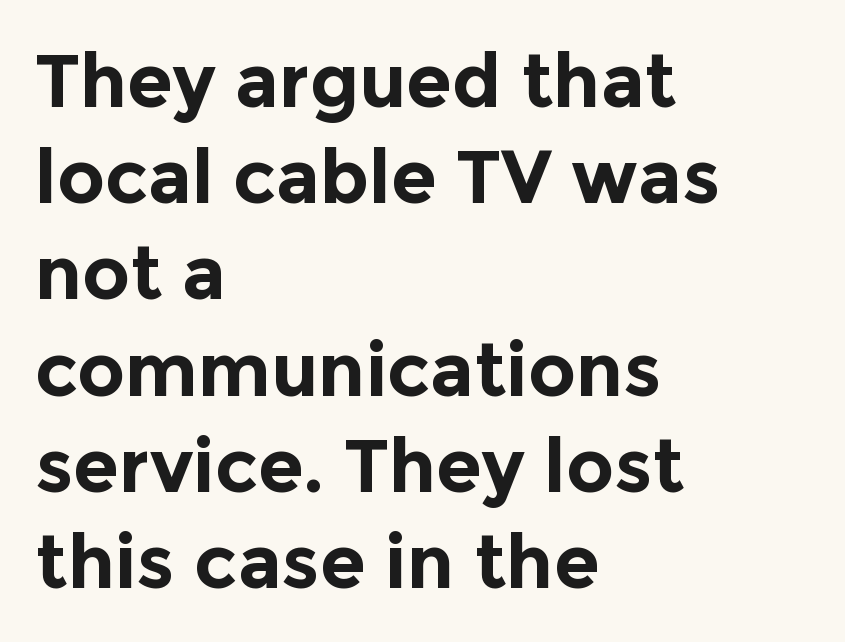
{"serif": "no", "italic": "no", "bold": "yes", "weight": "bold", "width": "normal", "x_height": "medium", "monospaced": "no", "underline": "no", "align": "left", "line_spacing": "normal", "line_spacing_ratio": 1.3, "letter_spacing": "normal", "letter_spacing_em": 0.0, "glyph_px": 74}
